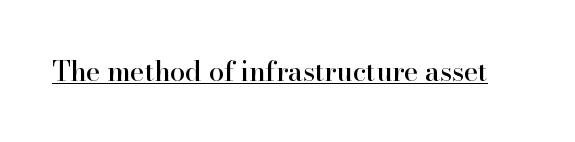
Q: Is the text italic (slanted)? A: No, it is upright.
Q: Is the text underlined? A: Yes.
Q: Is the spacing between letters normal or unusually wide? A: Normal.
